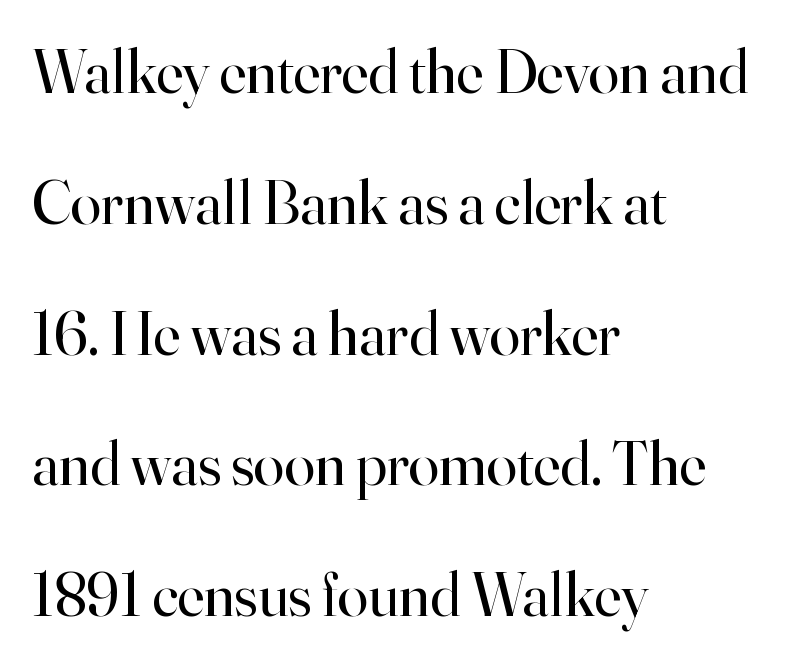
{"serif": "yes", "italic": "no", "bold": "no", "weight": "regular", "width": "normal", "stroke_contrast": "high", "x_height": "small", "monospaced": "no", "underline": "no", "align": "left", "line_spacing": "loose", "line_spacing_ratio": 2.11, "letter_spacing": "normal", "letter_spacing_em": 0.0, "glyph_px": 62}
